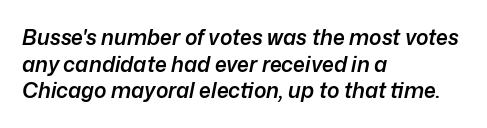
Q: Is the text bold? A: Semi-bold.
Q: Is the text italic (slanted)? A: Yes, it leans right by about 12 degrees.
Q: Is the text underlined? A: No.
Q: How is the paragraph aligned? A: Left-aligned.
Q: Is the spacing between letters normal or unusually wide? A: Normal.
Q: Is the spacing between lines tight, normal or loose? A: Normal.
